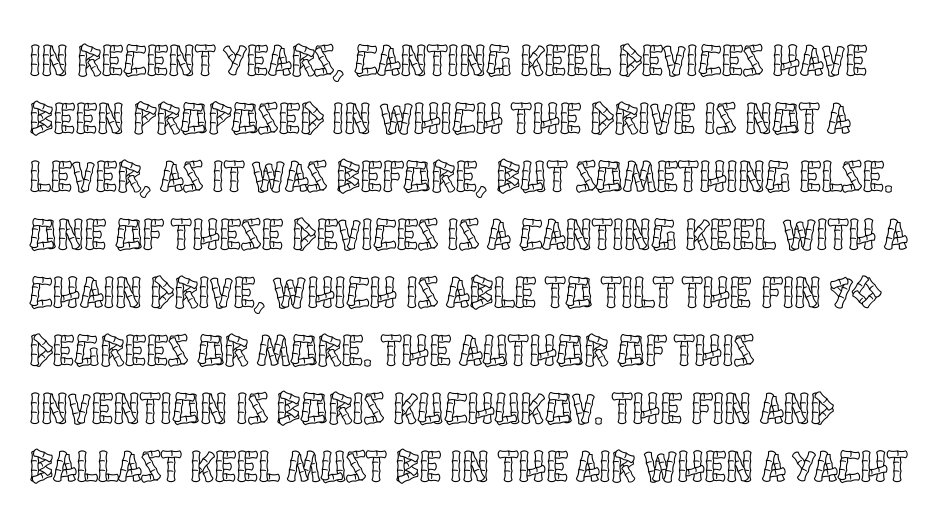
{"italic": "no", "width": "condensed", "x_height": "large", "monospaced": "no", "underline": "no", "align": "left", "line_spacing": "normal", "line_spacing_ratio": 1.29, "letter_spacing": "normal", "letter_spacing_em": 0.0, "glyph_px": 45}
